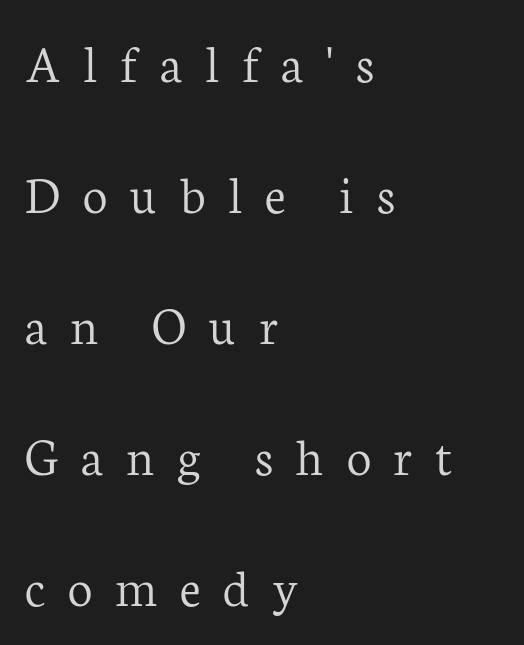
Q: Is the text bold? A: No.
Q: Is the text italic (slanted)? A: No, it is upright.
Q: Is the typeface a serif or a sans-serif typeface? A: Serif.
Q: Is the text underlined? A: No.
Q: How is the paragraph aligned? A: Left-aligned.
Q: Is the spacing between letters normal or unusually wide? A: Unusually wide.
Q: Is the spacing between lines tight, normal or loose? A: Loose.
Q: Width (condensed, normal, or wide)? A: Normal.
Q: Stroke contrast? A: Low.
Q: x-height? A: Medium.
Q: Monospaced? A: No.
